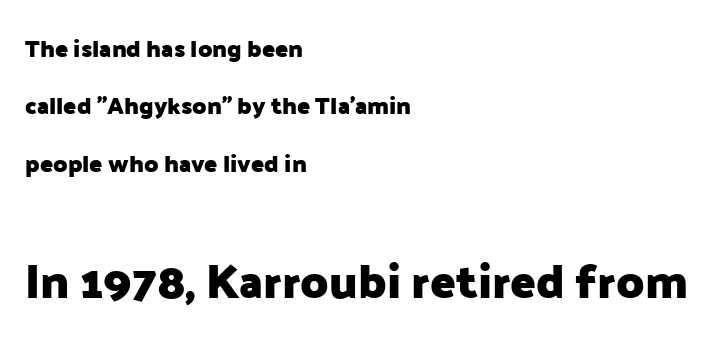
{"serif": "no", "italic": "no", "bold": "yes", "weight": "heavy", "width": "normal", "stroke_contrast": "low", "x_height": "medium", "monospaced": "no", "underline": "no", "align": "left", "line_spacing": "loose", "line_spacing_ratio": 2.39, "letter_spacing": "normal", "letter_spacing_em": 0.0, "larger_block": "second", "size_ratio": 1.96, "glyph_px": 47}
